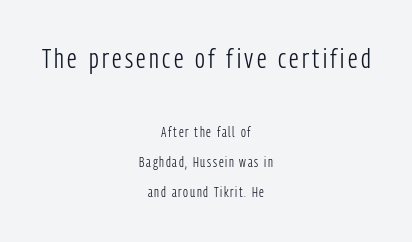
The image shows 28 px light, condensed sans-serif type, upright; set centered, loose line spacing (2.16x), not underlined; the first (top) block is 2.0x larger; low stroke contrast and a medium x-height.
